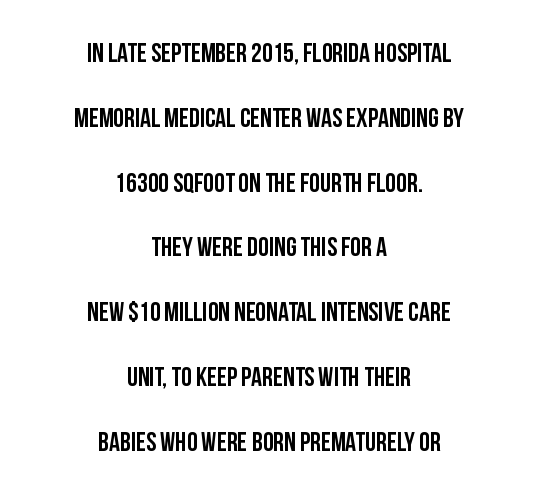
Q: Is the text italic (slanted)? A: No, it is upright.
Q: Is the text underlined? A: No.
Q: How is the paragraph aligned? A: Centered.
Q: Is the spacing between letters normal or unusually wide? A: Normal.
Q: Is the spacing between lines tight, normal or loose? A: Loose.
